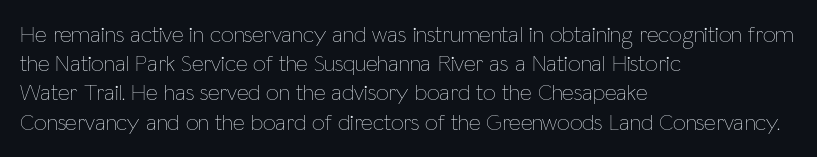
The image shows 23 px text type, upright; set left-aligned, normal line spacing (1.27x), normal letter spacing, not underlined.
